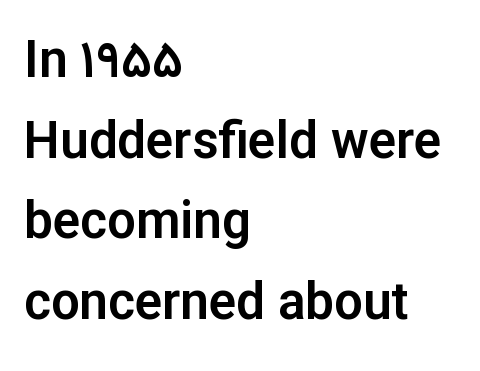
Q: Is the text italic (slanted)? A: No, it is upright.
Q: Is the typeface a serif or a sans-serif typeface? A: Sans-serif.
Q: Is the text underlined? A: No.
Q: How is the paragraph aligned? A: Left-aligned.
Q: Is the spacing between letters normal or unusually wide? A: Normal.
Q: Is the spacing between lines tight, normal or loose? A: Normal.
Q: Width (condensed, normal, or wide)? A: Normal.
Q: Stroke contrast? A: Low.
Q: x-height? A: Medium.
Q: Monospaced? A: No.
